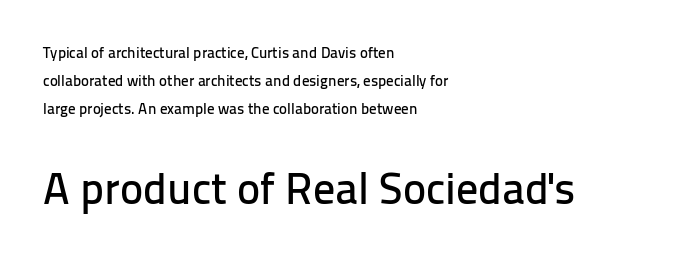
Q: Is the text italic (slanted)? A: No, it is upright.
Q: Is the typeface a serif or a sans-serif typeface? A: Sans-serif.
Q: Is the text underlined? A: No.
Q: How is the paragraph aligned? A: Left-aligned.
Q: Is the spacing between letters normal or unusually wide? A: Normal.
Q: Which block of text is set in a larger size, the first (top) or the second (bottom)? A: The second (bottom) one.
Q: Width (condensed, normal, or wide)? A: Normal.
Q: Stroke contrast? A: Low.
Q: x-height? A: Medium.
Q: Monospaced? A: No.
